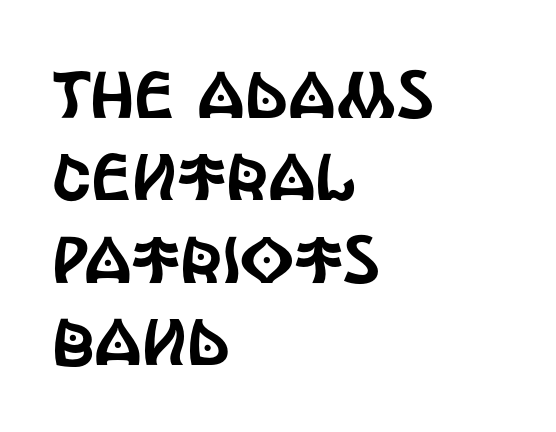
{"serif": "no", "italic": "no", "width": "condensed", "x_height": "large", "monospaced": "no", "underline": "no", "align": "left", "line_spacing": "normal", "line_spacing_ratio": 1.25, "letter_spacing": "normal", "letter_spacing_em": 0.0, "glyph_px": 66}
